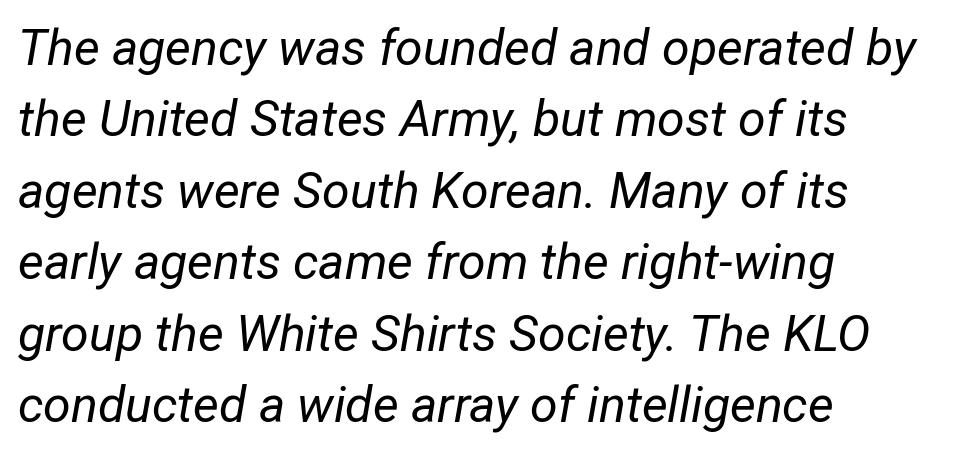
The image shows 50 px regular-weight, condensed type, italic (leaning right); set left-aligned, normal line spacing (1.43x), normal letter spacing, not underlined; low stroke contrast and a medium x-height.
